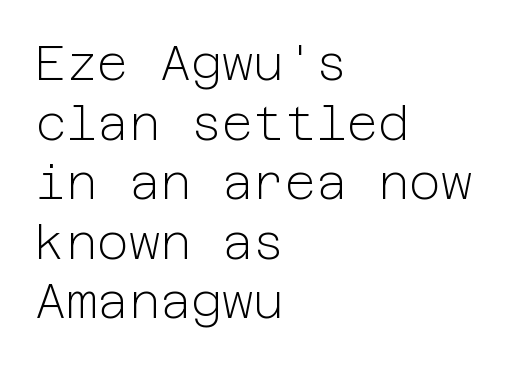
Q: Is the text bold? A: No.
Q: Is the text italic (slanted)? A: No, it is upright.
Q: Is the typeface a serif or a sans-serif typeface? A: Sans-serif.
Q: Is the text underlined? A: No.
Q: How is the paragraph aligned? A: Left-aligned.
Q: Is the spacing between letters normal or unusually wide? A: Normal.
Q: Width (condensed, normal, or wide)? A: Normal.
Q: Stroke contrast? A: Low.
Q: x-height? A: Medium.
